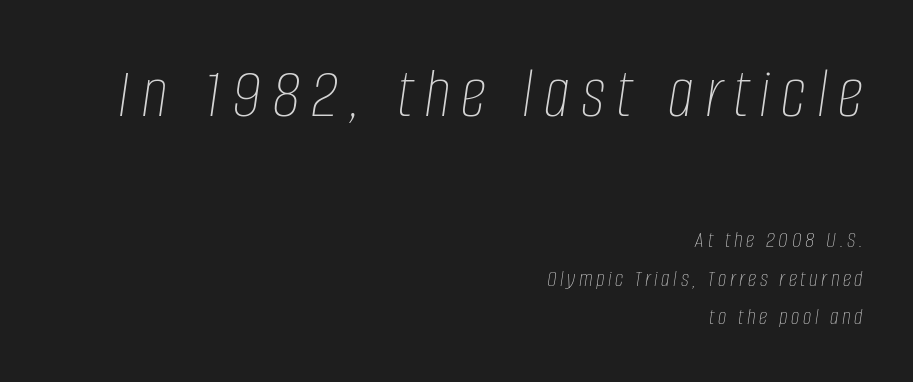
{"italic": "yes", "lean": "right", "slant_degrees": 8, "bold": "no", "weight": "thin", "width": "condensed", "stroke_contrast": "low", "x_height": "large", "monospaced": "no", "underline": "no", "align": "right", "line_spacing": "normal", "line_spacing_ratio": 1.6, "larger_block": "first", "size_ratio": 3.04, "glyph_px": 73}
